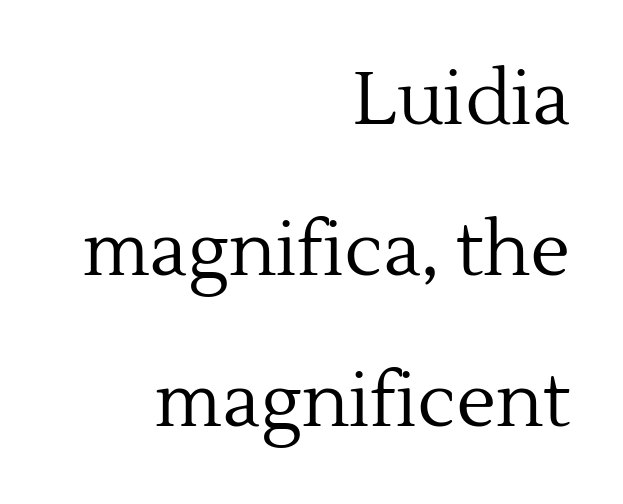
Is the type heavy? It reads as light-to-regular instead. Quick note: underline off. Students, observe: this is what heavily led, spacious text looks like. The lettering stays uniformly vertical, giving the passage a roman look. The passage shown is typeset with a serif family. Is the letter spacing exaggerated? No — it looks like the ordinary default.
